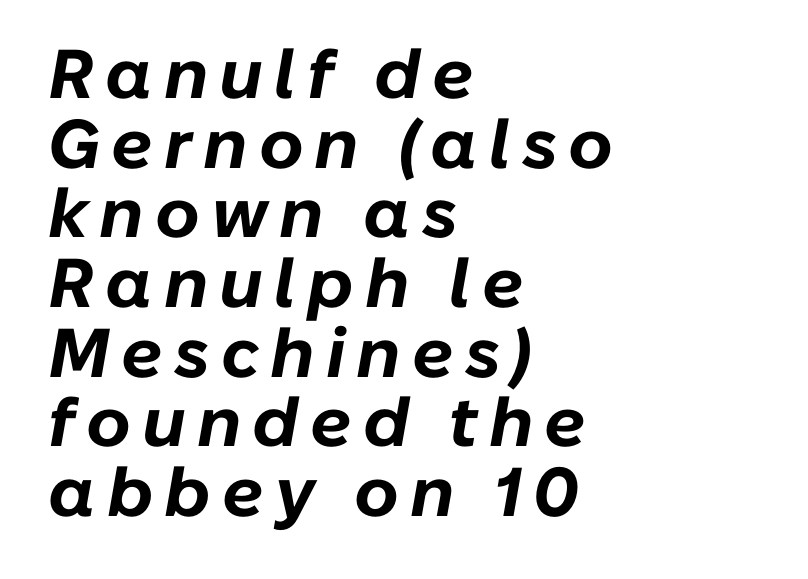
{"italic": "yes", "lean": "right", "slant_degrees": 10, "bold": "yes", "weight": "bold", "width": "normal", "stroke_contrast": "low", "x_height": "medium", "monospaced": "no", "underline": "no", "align": "left", "line_spacing": "tight", "line_spacing_ratio": 1.01, "glyph_px": 69}
